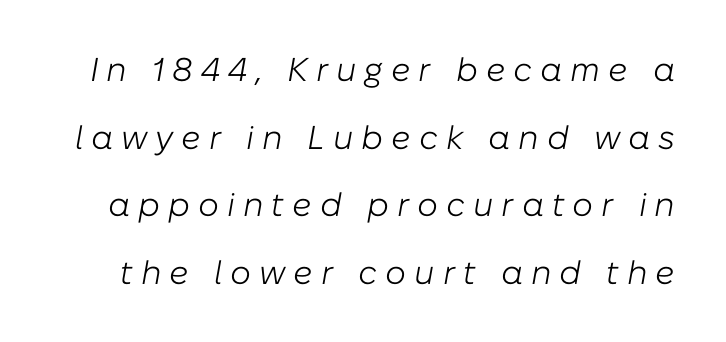
Anything drawn beneath the words? Only blank space. This is not heavy type; no bold has been used. The face used here is proportionally spaced, like ordinary book or web type. A typesetter would mark this as italic. Caption: expanded tracking, letters set apart. Widely set lines give the paragraph a tall, airy silhouette.
